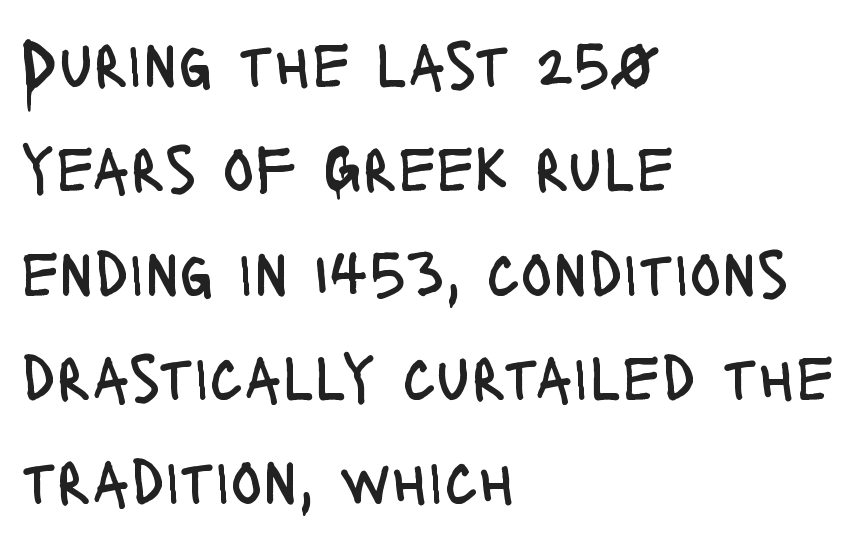
The image shows 66 px regular-weight, condensed sans-serif type, upright; set left-aligned, normal line spacing (1.58x), normal letter spacing, not underlined; low stroke contrast and a large x-height.
